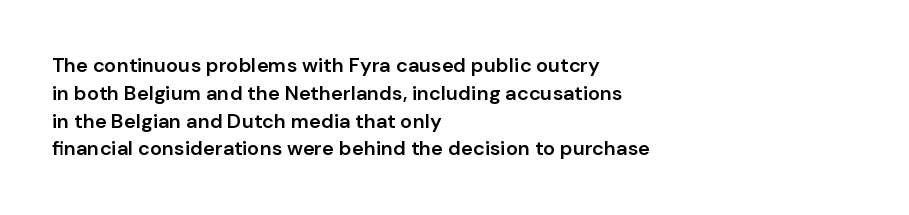
The image shows 20 px text type, upright; set left-aligned, normal line spacing (1.39x), normal letter spacing, not underlined.
